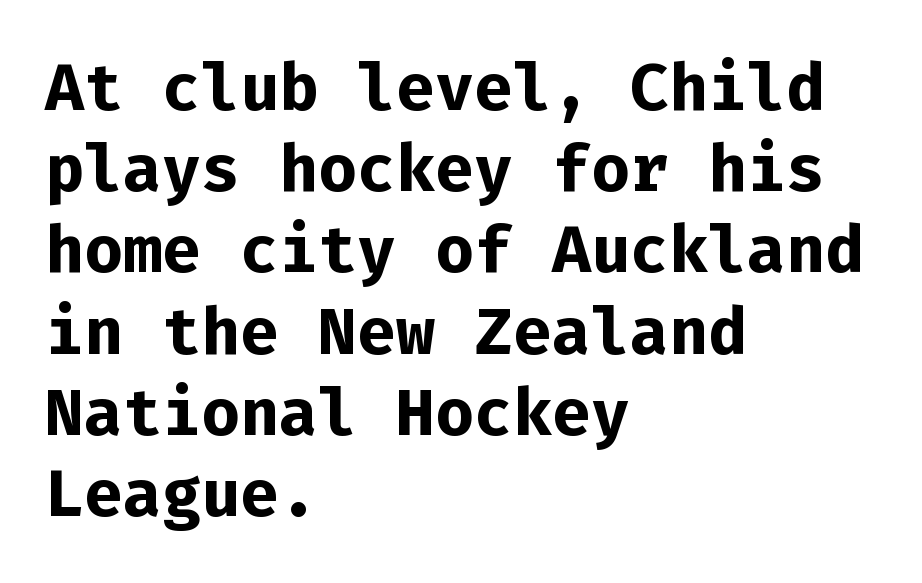
Q: Is the text bold? A: Yes.
Q: Is the text italic (slanted)? A: No, it is upright.
Q: Is the typeface a serif or a sans-serif typeface? A: Sans-serif.
Q: Is the text underlined? A: No.
Q: How is the paragraph aligned? A: Left-aligned.
Q: Is the spacing between letters normal or unusually wide? A: Normal.
Q: Is the spacing between lines tight, normal or loose? A: Normal.
Q: Width (condensed, normal, or wide)? A: Normal.
Q: Stroke contrast? A: Low.
Q: x-height? A: Medium.
Q: Monospaced? A: Yes.
